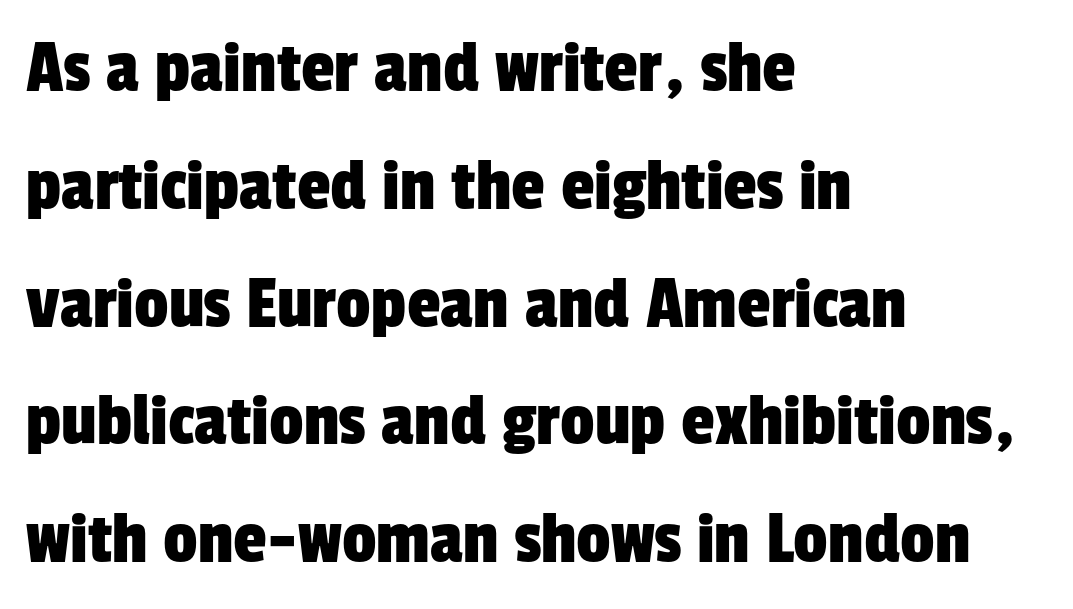
Q: Is the typeface a serif or a sans-serif typeface? A: Sans-serif.
Q: Is the text underlined? A: No.
Q: How is the paragraph aligned? A: Left-aligned.
Q: Is the spacing between letters normal or unusually wide? A: Normal.
Q: Is the spacing between lines tight, normal or loose? A: Normal.
Q: Width (condensed, normal, or wide)? A: Condensed.
Q: Stroke contrast? A: Low.
Q: x-height? A: Medium.
Q: Monospaced? A: No.
